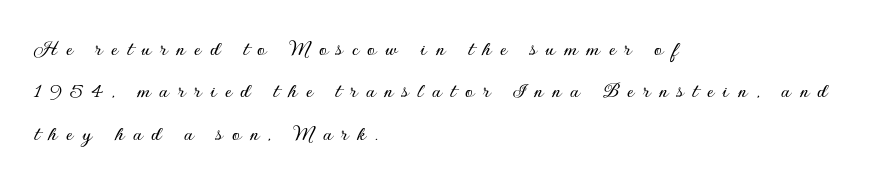
These lines stack with their left ends in a neat column. Glyph-to-glyph distance is far greater than everyday printed text. The string is rendered with underlining switched off.
